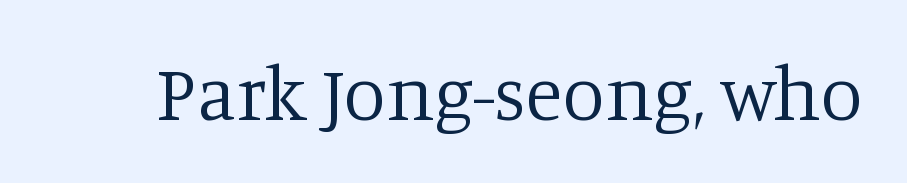
Q: Is the text bold? A: No.
Q: Is the text italic (slanted)? A: No, it is upright.
Q: Is the typeface a serif or a sans-serif typeface? A: Serif.
Q: Is the text underlined? A: No.
Q: Is the spacing between letters normal or unusually wide? A: Normal.
Q: Width (condensed, normal, or wide)? A: Normal.
Q: Stroke contrast? A: Low.
Q: x-height? A: Large.
Q: Monospaced? A: No.
